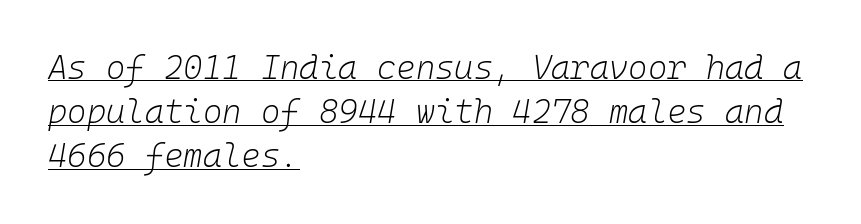
Q: Is the text bold? A: No.
Q: Is the text italic (slanted)? A: Yes, it leans right by about 10 degrees.
Q: Is the text underlined? A: Yes.
Q: How is the paragraph aligned? A: Left-aligned.
Q: Is the spacing between letters normal or unusually wide? A: Normal.
Q: Is the spacing between lines tight, normal or loose? A: Normal.
Q: Width (condensed, normal, or wide)? A: Normal.
Q: Stroke contrast? A: Low.
Q: x-height? A: Medium.
Q: Monospaced? A: Yes.
